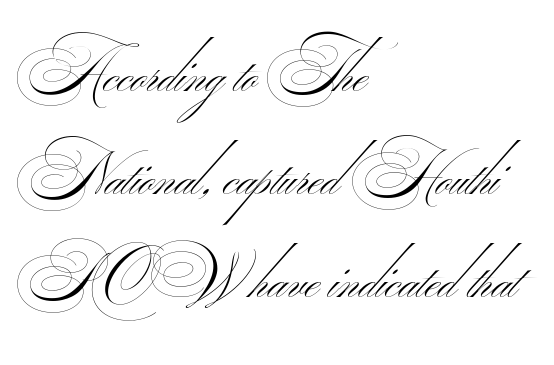
Q: Is the text bold? A: No.
Q: Is the typeface a serif or a sans-serif typeface? A: Sans-serif.
Q: Is the text underlined? A: No.
Q: How is the paragraph aligned? A: Left-aligned.
Q: Is the spacing between letters normal or unusually wide? A: Normal.
Q: Is the spacing between lines tight, normal or loose? A: Normal.
Q: Width (condensed, normal, or wide)? A: Wide.
Q: Stroke contrast? A: Medium.
Q: Monospaced? A: No.
